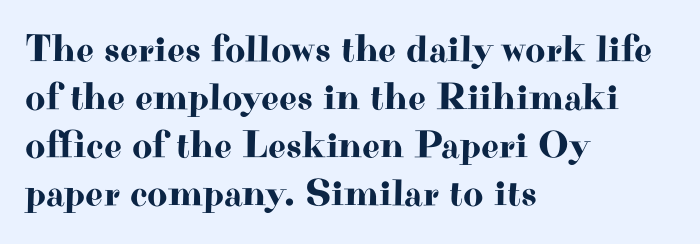
{"serif": "yes", "italic": "no", "width": "wide", "stroke_contrast": "high", "x_height": "small", "monospaced": "no", "underline": "no", "align": "left", "line_spacing_ratio": 1.23, "letter_spacing": "normal", "letter_spacing_em": 0.0, "glyph_px": 39}
